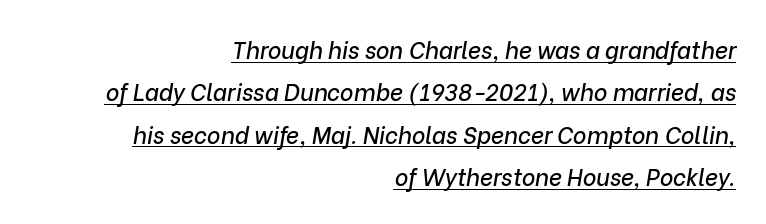
Q: Is the text italic (slanted)? A: Yes, it leans right by about 9 degrees.
Q: Is the text underlined? A: Yes.
Q: How is the paragraph aligned? A: Right-aligned.
Q: Is the spacing between letters normal or unusually wide? A: Normal.
